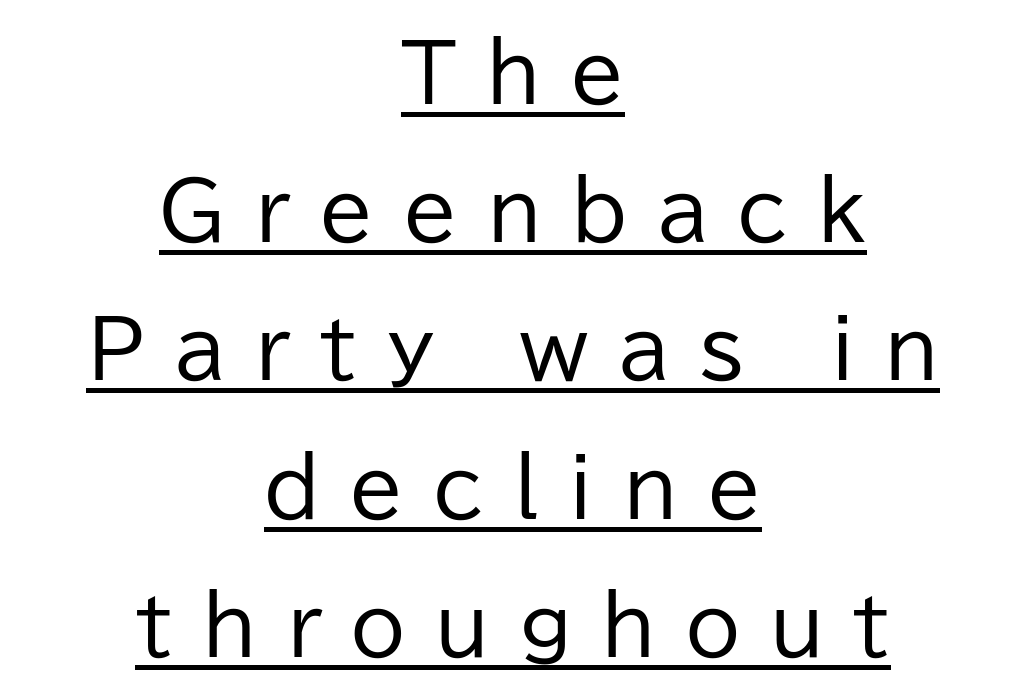
Q: Is the text bold? A: No.
Q: Is the text italic (slanted)? A: No, it is upright.
Q: Is the typeface a serif or a sans-serif typeface? A: Sans-serif.
Q: Is the text underlined? A: Yes.
Q: How is the paragraph aligned? A: Centered.
Q: Is the spacing between letters normal or unusually wide? A: Unusually wide.
Q: Width (condensed, normal, or wide)? A: Normal.
Q: Stroke contrast? A: Low.
Q: x-height? A: Medium.
Q: Monospaced? A: No.
